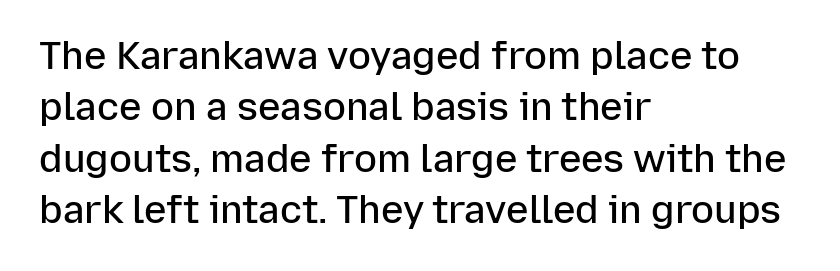
{"serif": "no", "italic": "no", "bold": "semi", "weight": "semibold", "width": "normal", "stroke_contrast": "low", "x_height": "medium", "monospaced": "no", "underline": "no", "align": "left", "line_spacing": "normal", "line_spacing_ratio": 1.35, "letter_spacing": "normal", "letter_spacing_em": 0.0, "glyph_px": 38}
